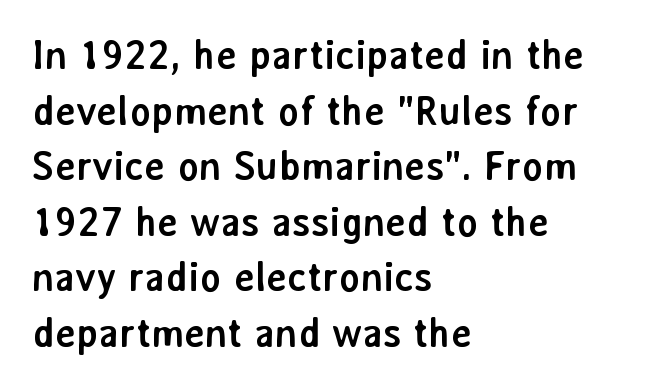
Q: Is the text bold? A: Yes.
Q: Is the text italic (slanted)? A: No, it is upright.
Q: Is the typeface a serif or a sans-serif typeface? A: Sans-serif.
Q: Is the text underlined? A: No.
Q: How is the paragraph aligned? A: Left-aligned.
Q: Is the spacing between letters normal or unusually wide? A: Normal.
Q: Is the spacing between lines tight, normal or loose? A: Normal.
Q: Width (condensed, normal, or wide)? A: Normal.
Q: Stroke contrast? A: Low.
Q: x-height? A: Medium.
Q: Monospaced? A: No.
